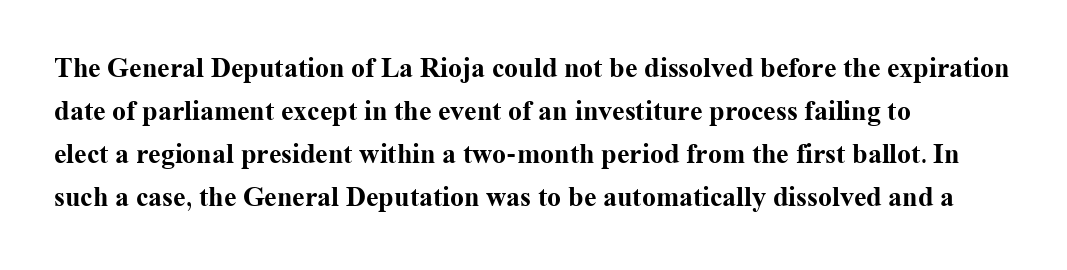
Q: Is the text bold? A: Yes.
Q: Is the text italic (slanted)? A: No, it is upright.
Q: Is the typeface a serif or a sans-serif typeface? A: Serif.
Q: Is the text underlined? A: No.
Q: How is the paragraph aligned? A: Left-aligned.
Q: Is the spacing between letters normal or unusually wide? A: Normal.
Q: Is the spacing between lines tight, normal or loose? A: Normal.
Q: Width (condensed, normal, or wide)? A: Normal.
Q: Stroke contrast? A: Medium.
Q: x-height? A: Medium.
Q: Monospaced? A: No.
